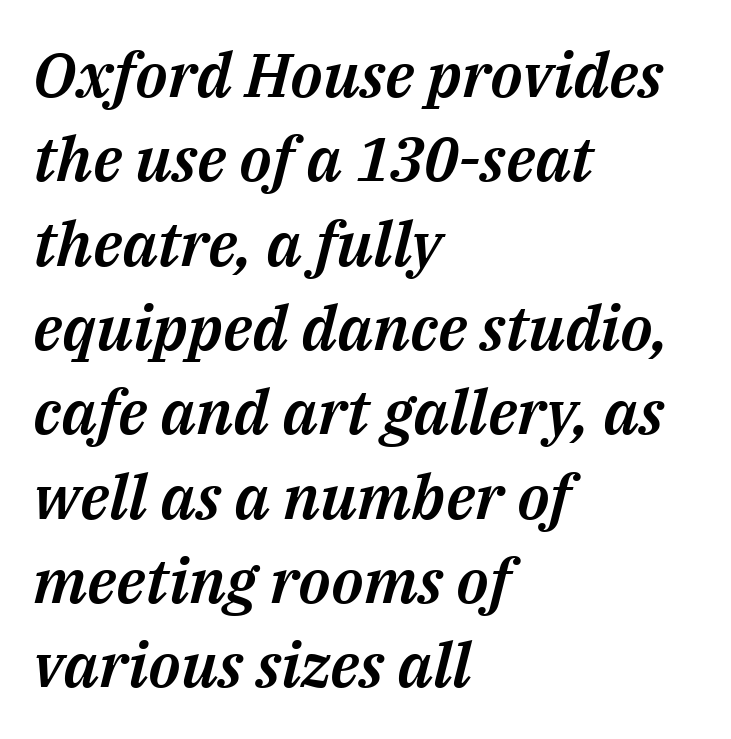
Q: Is the text italic (slanted)? A: Yes, it leans right by about 14 degrees.
Q: Is the text underlined? A: No.
Q: How is the paragraph aligned? A: Left-aligned.
Q: Is the spacing between letters normal or unusually wide? A: Normal.
Q: Is the spacing between lines tight, normal or loose? A: Normal.
Q: Width (condensed, normal, or wide)? A: Normal.
Q: Stroke contrast? A: Medium.
Q: x-height? A: Medium.
Q: Monospaced? A: No.
